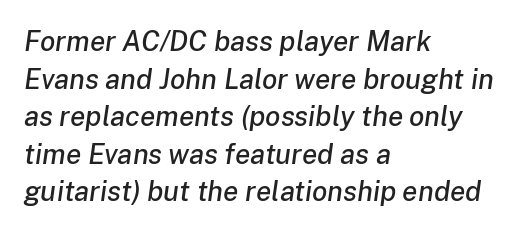
One glance says typical: line gaps are just what's usual. Quick note: italic. The compositor pushed each line to the left boundary. This sample has the flowing, uneven cadence of proportional lettering. Beneath every word, the page is bare.
